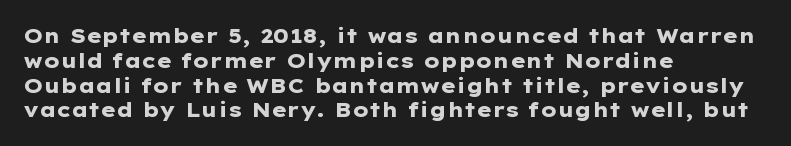
{"italic": "no", "bold": "yes", "underline": "no", "align": "left", "line_spacing_ratio": 1.24, "letter_spacing": "normal", "letter_spacing_em": 0.0, "glyph_px": 20}
